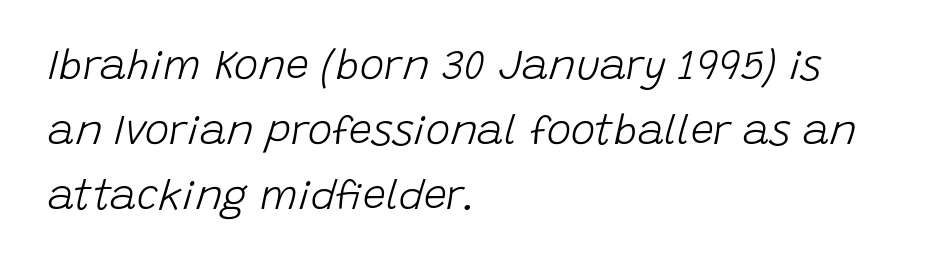
Q: Is the text bold? A: No.
Q: Is the text italic (slanted)? A: Yes, it leans right by about 15 degrees.
Q: Is the text underlined? A: No.
Q: How is the paragraph aligned? A: Left-aligned.
Q: Is the spacing between letters normal or unusually wide? A: Normal.
Q: Is the spacing between lines tight, normal or loose? A: Normal.
Q: Width (condensed, normal, or wide)? A: Normal.
Q: Stroke contrast? A: Low.
Q: x-height? A: Large.
Q: Monospaced? A: No.
